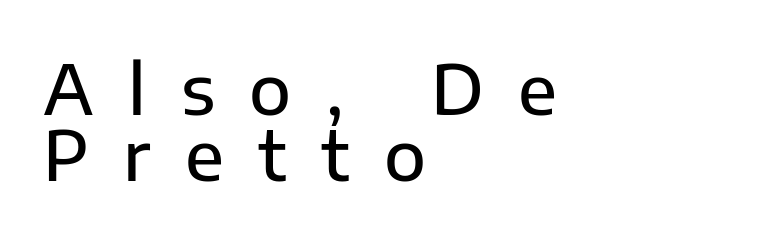
The image shows 69 px sans-serif type, upright; set left-aligned, tight line spacing (0.95x), unusually wide letter spacing (+0.5 em), not underlined; low stroke contrast and a medium x-height.
